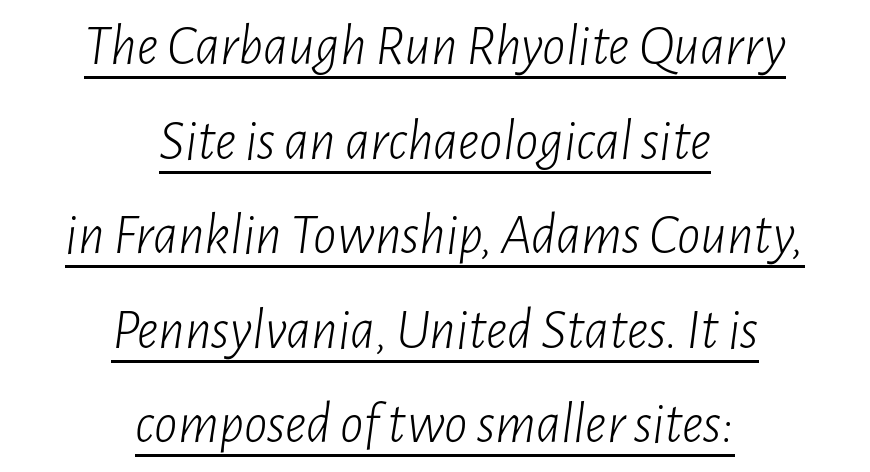
Q: Is the text bold? A: No.
Q: Is the text italic (slanted)? A: Yes, it leans right by about 7 degrees.
Q: Is the text underlined? A: Yes.
Q: How is the paragraph aligned? A: Centered.
Q: Is the spacing between letters normal or unusually wide? A: Normal.
Q: Is the spacing between lines tight, normal or loose? A: Normal.
Q: Width (condensed, normal, or wide)? A: Condensed.
Q: Stroke contrast? A: Low.
Q: x-height? A: Medium.
Q: Monospaced? A: No.
